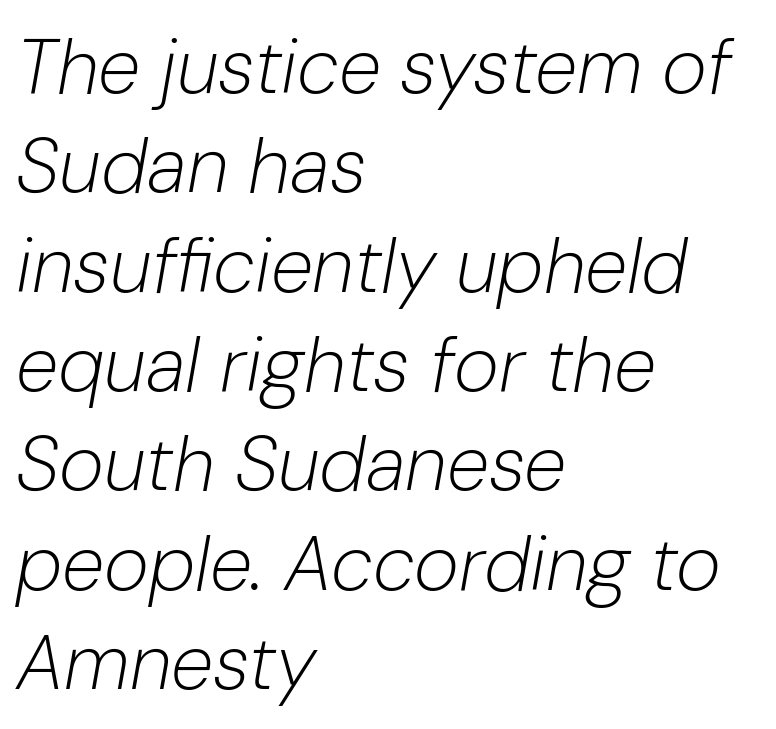
{"italic": "yes", "lean": "right", "slant_degrees": 10, "bold": "no", "weight": "light", "width": "normal", "stroke_contrast": "low", "x_height": "medium", "monospaced": "no", "underline": "no", "align": "left", "line_spacing": "normal", "line_spacing_ratio": 1.29, "letter_spacing": "normal", "letter_spacing_em": 0.0, "glyph_px": 77}
